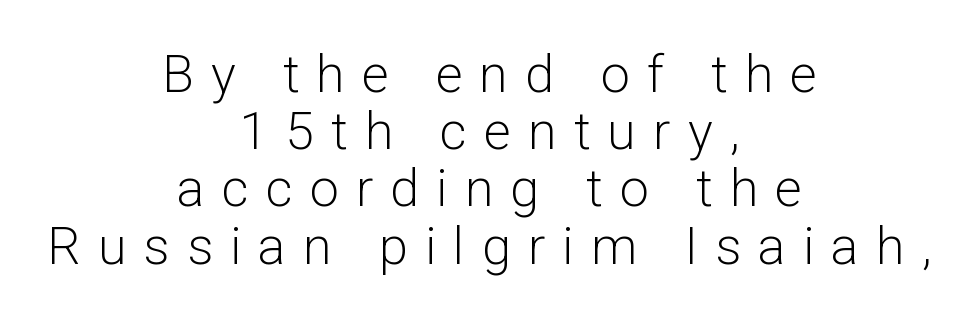
You can tell from the bare stems that sans-serif type was used. Vertical strokes here are truly vertical. The strip under each line holds only bare page. The rendering uses a small line-height, squeezing the rows. Weight class: somewhere from thin through regular. A student would call this center alignment; a typographer would say set centered.
